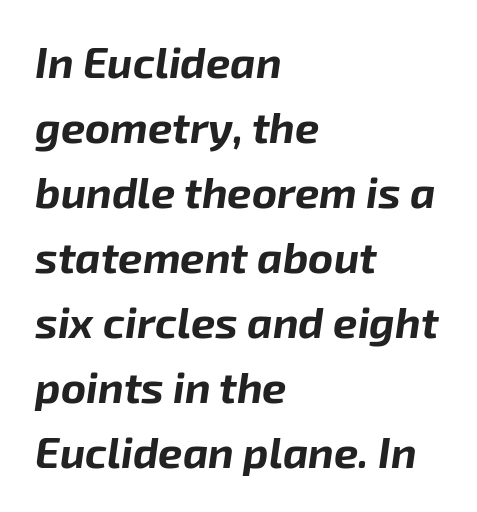
Q: Is the text bold? A: Yes.
Q: Is the text italic (slanted)? A: Yes, it leans right by about 8 degrees.
Q: Is the text underlined? A: No.
Q: How is the paragraph aligned? A: Left-aligned.
Q: Is the spacing between letters normal or unusually wide? A: Normal.
Q: Is the spacing between lines tight, normal or loose? A: Normal.
Q: Width (condensed, normal, or wide)? A: Normal.
Q: Stroke contrast? A: Low.
Q: x-height? A: Medium.
Q: Monospaced? A: No.
